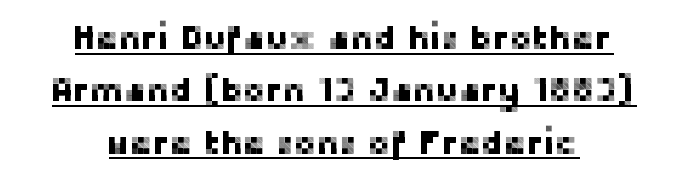
These lines sit exactly where default settings would place them. Note the varied advance widths — an 'i' is clearly narrower than an 'm'. This rendering features underlined lettering. In CSS terms this would be text-align: center. In terms of posture, this sample is upright.
